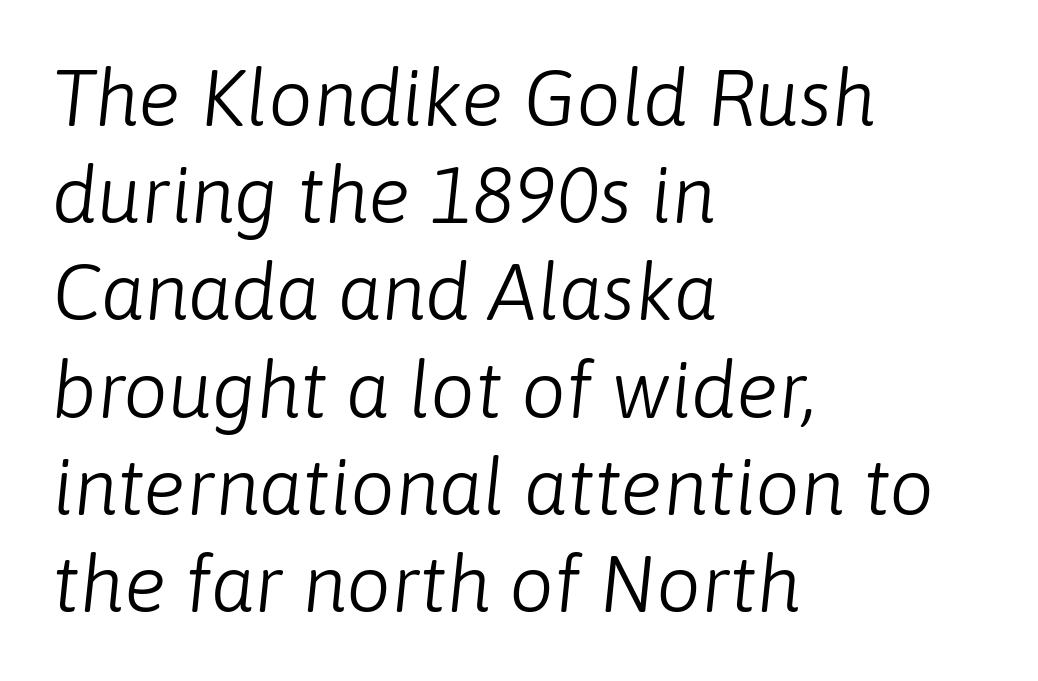
The image shows 79 px light type, italic (leaning right); set left-aligned, line spacing 1.23x, normal letter spacing, not underlined; low stroke contrast and a medium x-height.
